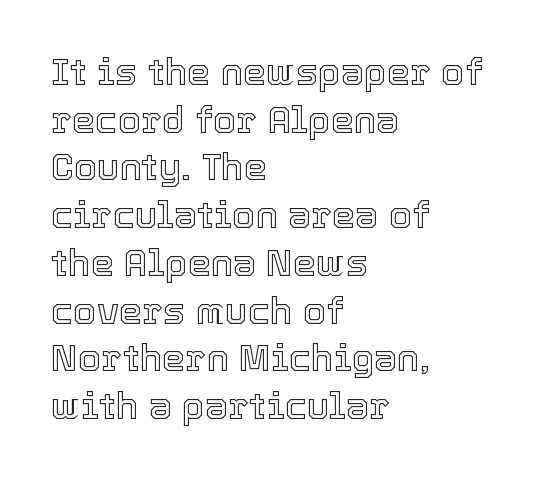
Q: Is the text italic (slanted)? A: No, it is upright.
Q: Is the text underlined? A: No.
Q: How is the paragraph aligned? A: Left-aligned.
Q: Is the spacing between letters normal or unusually wide? A: Normal.
Q: Is the spacing between lines tight, normal or loose? A: Normal.
Q: Width (condensed, normal, or wide)? A: Normal.
Q: x-height? A: Medium.
Q: Monospaced? A: No.
